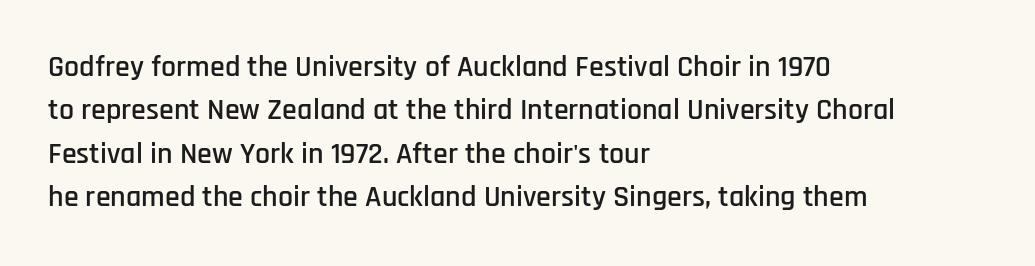
Check under the words: just untouched page. It's the straight-up-and-down kind of type. What's the leading like? Ordinary, nothing unusual. Leftover space on each line is placed entirely after the last word.
